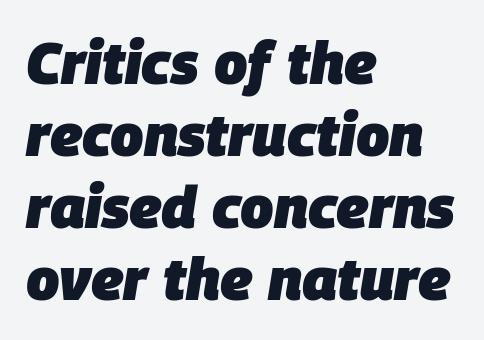
Q: Is the text bold? A: Yes.
Q: Is the text italic (slanted)? A: Yes, it leans right by about 9 degrees.
Q: Is the text underlined? A: No.
Q: How is the paragraph aligned? A: Left-aligned.
Q: Is the spacing between letters normal or unusually wide? A: Normal.
Q: Width (condensed, normal, or wide)? A: Normal.
Q: Stroke contrast? A: Low.
Q: x-height? A: Large.
Q: Monospaced? A: No.
